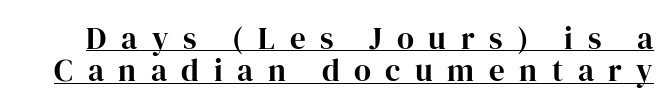
Q: Is the text bold? A: Yes.
Q: Is the text italic (slanted)? A: No, it is upright.
Q: Is the typeface a serif or a sans-serif typeface? A: Serif.
Q: Is the text underlined? A: Yes.
Q: Is the spacing between letters normal or unusually wide? A: Unusually wide.
Q: Is the spacing between lines tight, normal or loose? A: Tight.
Q: Width (condensed, normal, or wide)? A: Normal.
Q: Stroke contrast? A: High.
Q: x-height? A: Medium.
Q: Monospaced? A: No.
